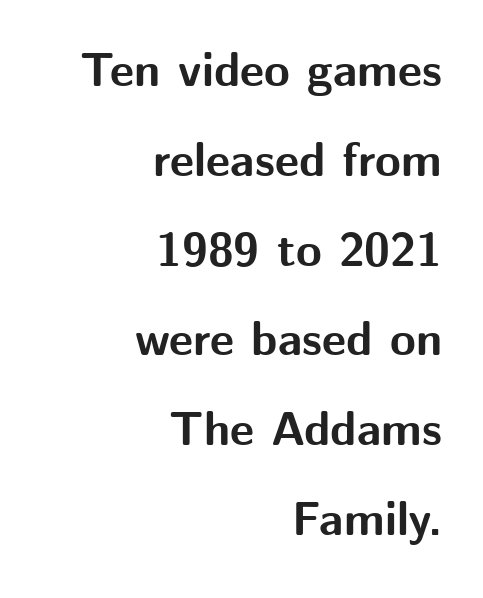
{"serif": "no", "italic": "no", "bold": "yes", "weight": "bold", "width": "normal", "stroke_contrast": "medium", "x_height": "medium", "monospaced": "no", "underline": "no", "align": "right", "line_spacing": "loose", "line_spacing_ratio": 1.91, "letter_spacing": "normal", "letter_spacing_em": 0.0, "glyph_px": 47}
